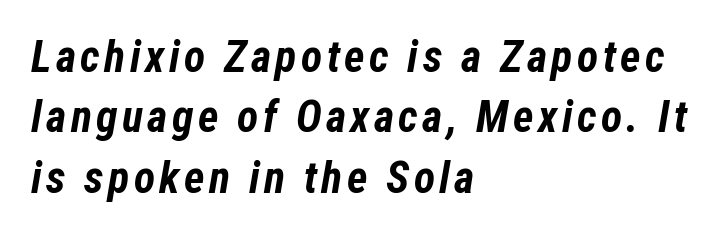
Notice how the stems are inclined rather than vertical — that's the hallmark of italics. The rendering anchors every line to the left-hand side. These lines carry a lot of weight — the face is fully bold. Any mark beneath the type? The region is blank.
